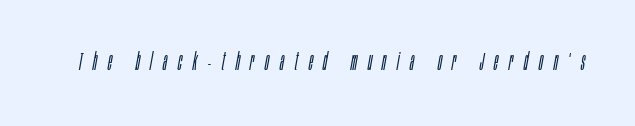
The image shows 25 px text type, italic (leaning right); set unusually wide letter spacing (+0.43 em), not underlined.
